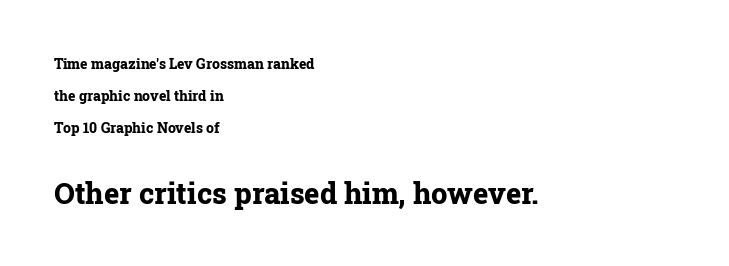
The image shows 29 px bold serif type, upright; set left-aligned, loose line spacing (2.28x), normal letter spacing, not underlined; the second (bottom) block is 2.07x larger; low stroke contrast and a medium x-height.
